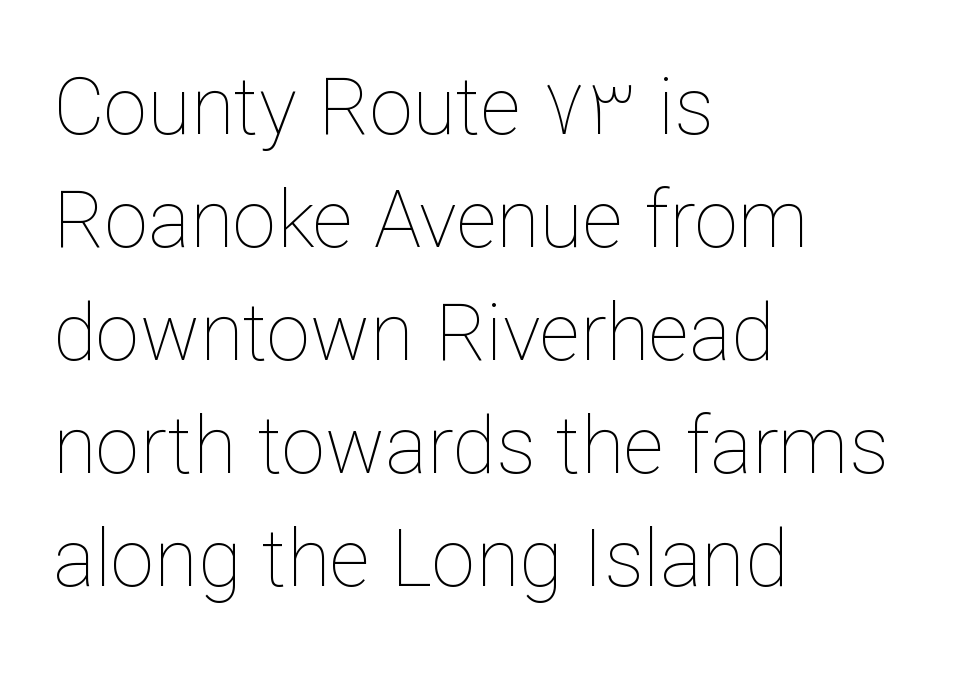
The image shows 79 px thin type, upright; set left-aligned, normal line spacing (1.43x), normal letter spacing, not underlined; low stroke contrast and a medium x-height.
